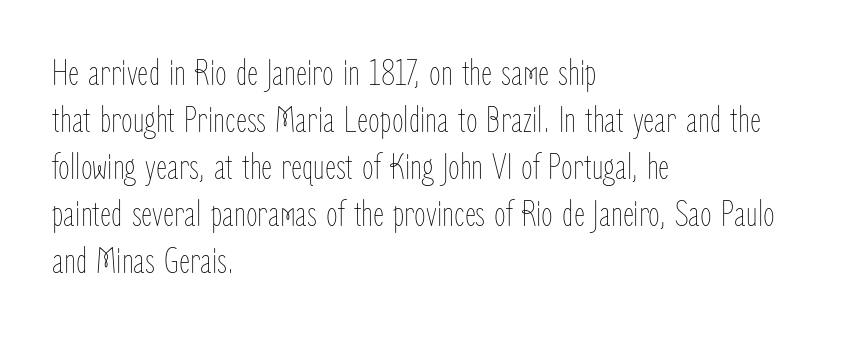
The image shows 38 px thin, condensed type, upright; set left-aligned, line spacing 1.24x, normal letter spacing, not underlined; low stroke contrast and a medium x-height.
